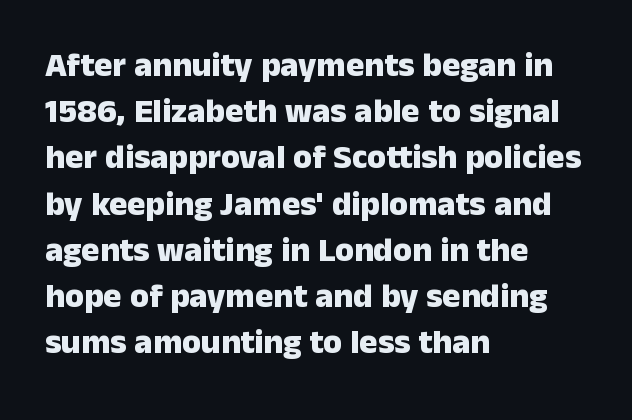
Each letter keeps its own natural width here, so spacing adapts to shape. Students, this is bold: see how much ink each stroke carries. The passage shown is typeset with a sans-serif family. The setting favours the left margin, as ordinary paragraphs usually do. Nope, not italic — everything's standing straight. The specimen omits any rule beneath the text block's lines.
